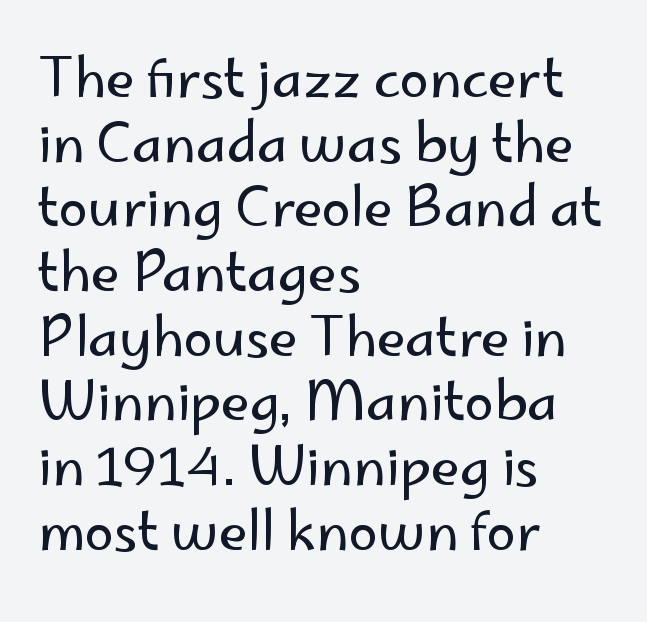
Posture: vertical. Observe the ordinary spacing: letters are neighbours, not strangers. Layout note: lines flush left. Descenders are the only things crossing below the line. You could not count columns in this text — the font is proportionally spaced.
